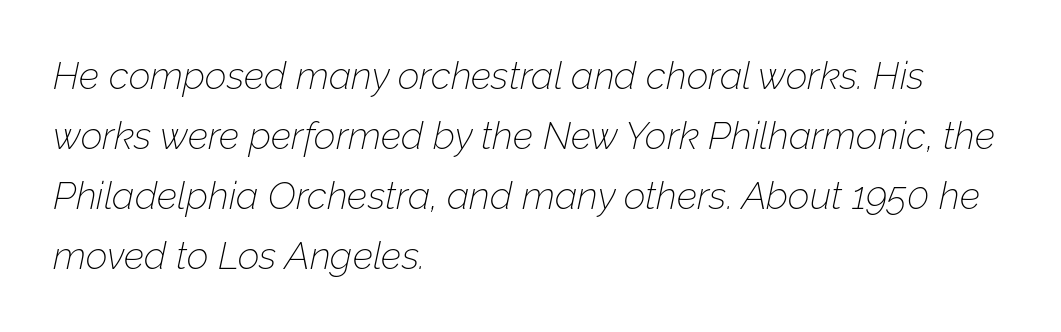
The image shows 38 px thin type, italic (leaning right); set left-aligned, normal line spacing (1.58x), normal letter spacing, not underlined; low stroke contrast and a medium x-height.
